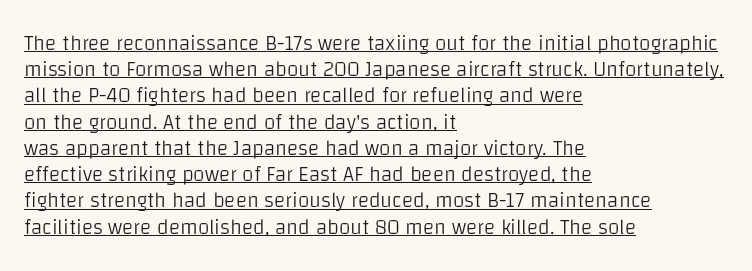
These lines are set flush left with a ragged right edge. Check the space under the baseline: a stroke is drawn there. The typography opts for an upright posture over an oblique one. Unbolded letterforms with no extra heft. In terms of letterspacing, this is plain default setting.
